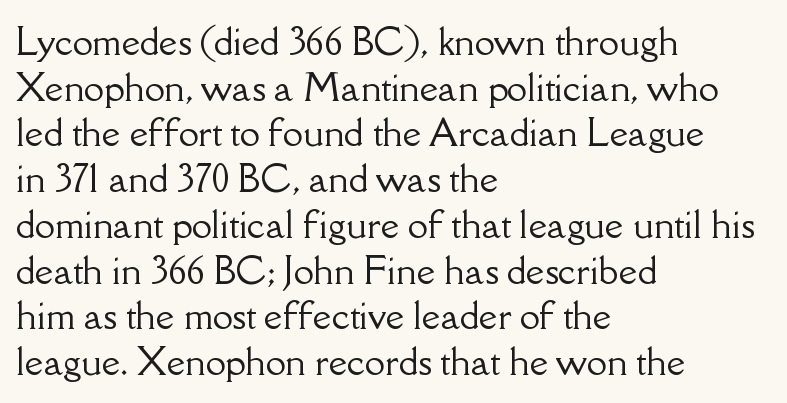
Q: Is the text italic (slanted)? A: No, it is upright.
Q: Is the typeface a serif or a sans-serif typeface? A: Serif.
Q: Is the text underlined? A: No.
Q: How is the paragraph aligned? A: Left-aligned.
Q: Is the spacing between letters normal or unusually wide? A: Normal.
Q: Is the spacing between lines tight, normal or loose? A: Normal.
Q: Width (condensed, normal, or wide)? A: Normal.
Q: Stroke contrast? A: Low.
Q: x-height? A: Small.
Q: Monospaced? A: No.
